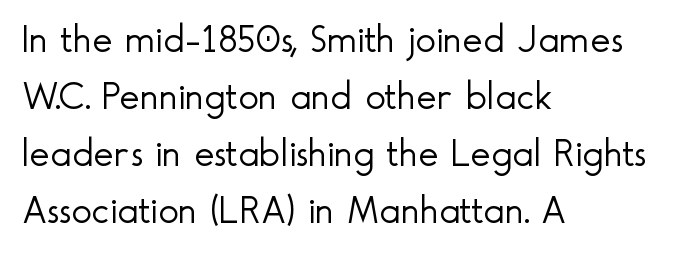
The image shows 39 px light sans-serif type, upright; set left-aligned, normal line spacing (1.46x), normal letter spacing, not underlined; a small x-height.
